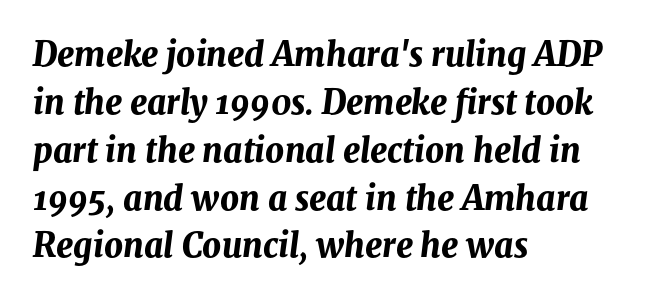
Q: Is the text bold? A: Yes.
Q: Is the text italic (slanted)? A: Yes, it leans right by about 8 degrees.
Q: Is the text underlined? A: No.
Q: How is the paragraph aligned? A: Left-aligned.
Q: Is the spacing between letters normal or unusually wide? A: Normal.
Q: Is the spacing between lines tight, normal or loose? A: Normal.
Q: Width (condensed, normal, or wide)? A: Normal.
Q: Stroke contrast? A: Medium.
Q: x-height? A: Medium.
Q: Monospaced? A: No.
